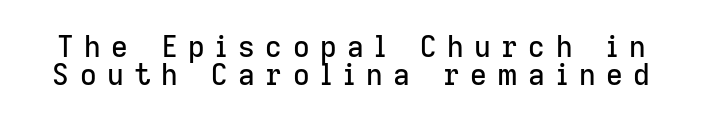
Baseline-to-baseline distance is barely more than the letter height. Type without underlining. What kind of face is this? One without serifs — a sans. This sample has the flowing, uneven cadence of proportional lettering.
